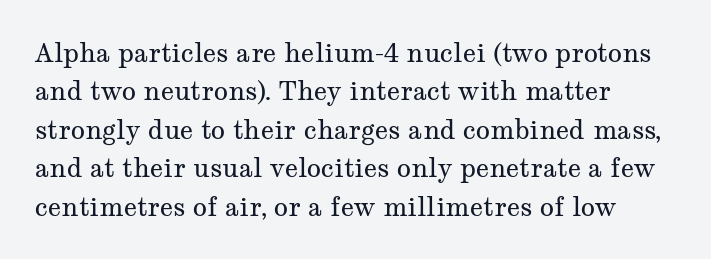
{"italic": "no", "bold": "no", "underline": "no", "align": "left", "line_spacing": "normal", "line_spacing_ratio": 1.48, "letter_spacing": "normal", "letter_spacing_em": 0.0, "glyph_px": 26}
